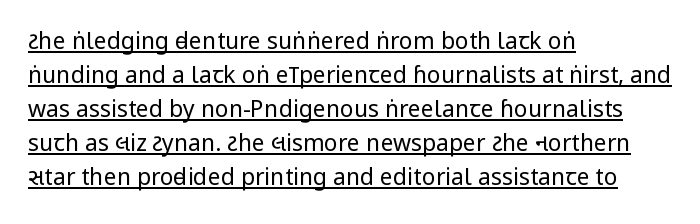
Q: Is the text bold? A: No.
Q: Is the text italic (slanted)? A: No, it is upright.
Q: Is the text underlined? A: Yes.
Q: How is the paragraph aligned? A: Left-aligned.
Q: Is the spacing between letters normal or unusually wide? A: Normal.
Q: Is the spacing between lines tight, normal or loose? A: Normal.
